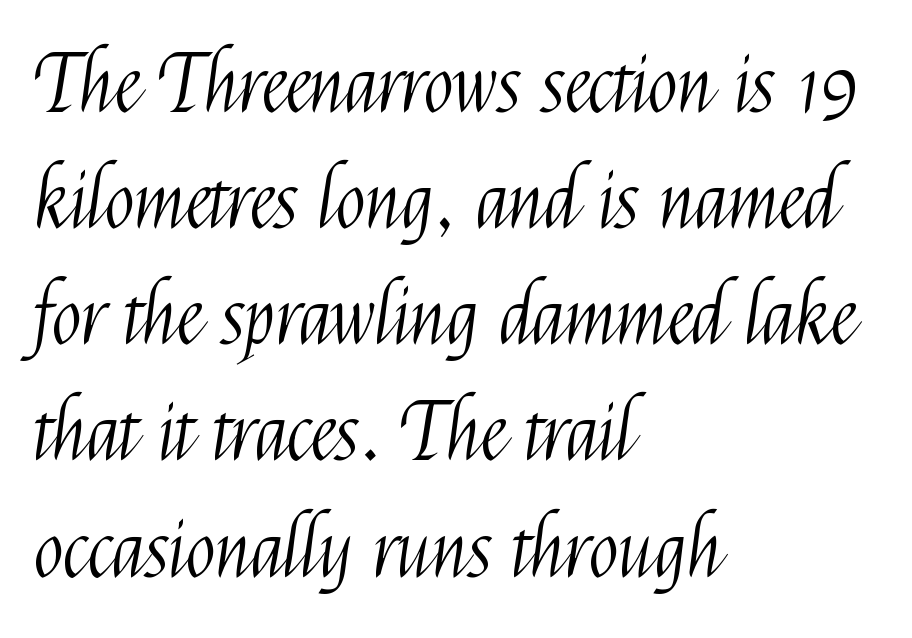
The image shows 79 px light, condensed sans-serif type; set left-aligned, normal line spacing (1.47x), normal letter spacing, not underlined; medium stroke contrast and a medium x-height.
